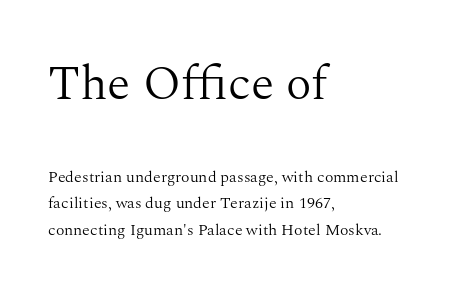
The lines sit at an ordinary, default distance from one another. Yep, those are serifs on the letters. Spacing between characters is what you'd get straight out of the box. A classic flush-left, rag-right setting is used for this passage.
